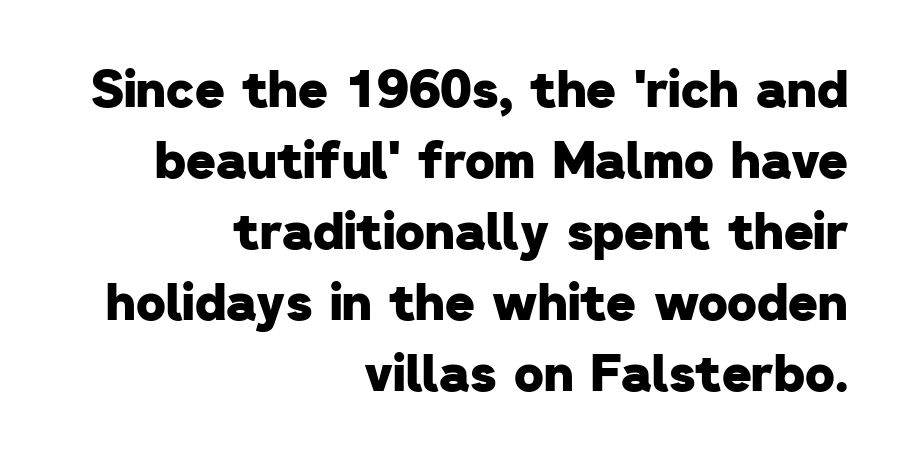
{"serif": "no", "bold": "yes", "weight": "heavy", "width": "normal", "stroke_contrast": "low", "x_height": "medium", "monospaced": "no", "underline": "no", "align": "right", "line_spacing": "normal", "line_spacing_ratio": 1.39, "letter_spacing": "normal", "letter_spacing_em": 0.0, "glyph_px": 51}
